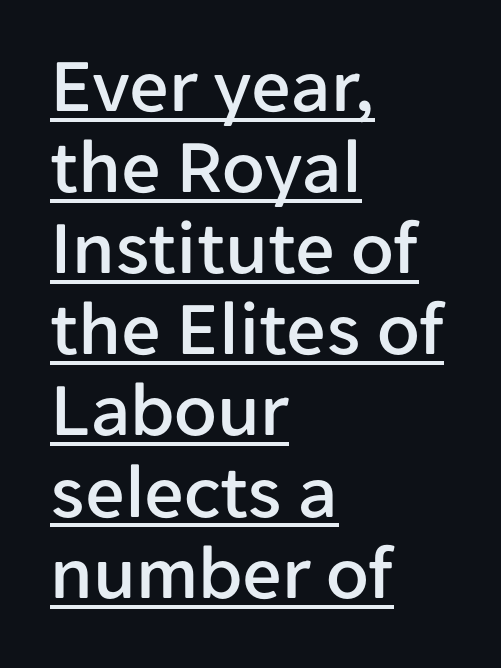
{"serif": "no", "italic": "no", "width": "normal", "stroke_contrast": "low", "x_height": "medium", "monospaced": "no", "underline": "yes", "align": "left", "line_spacing": "tight", "line_spacing_ratio": 1.04, "letter_spacing": "normal", "letter_spacing_em": 0.0, "glyph_px": 78}
